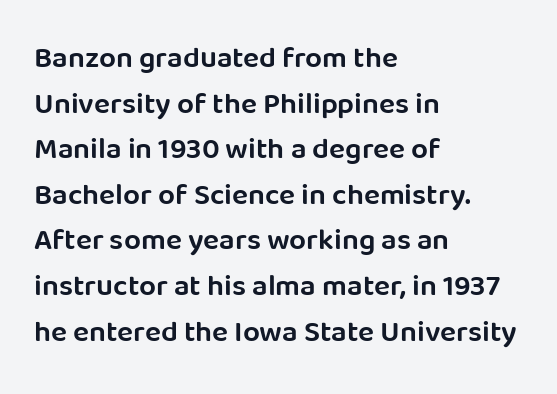
{"serif": "no", "italic": "no", "bold": "semi", "weight": "semibold", "width": "normal", "stroke_contrast": "low", "x_height": "large", "monospaced": "no", "underline": "no", "align": "left", "line_spacing": "normal", "line_spacing_ratio": 1.52, "letter_spacing": "normal", "letter_spacing_em": 0.0, "glyph_px": 30}
